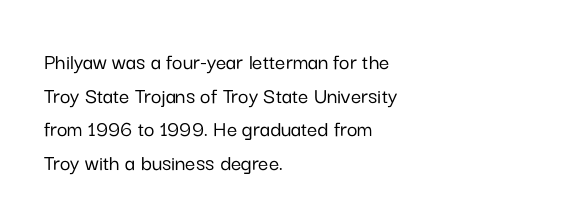
Notice how the passage keeps a crisp vertical edge on the left only. Ascenders rise straight up at ninety degrees. The passage shown is not underscored anywhere. Tracking value appears to be zero — textbook default spacing.
